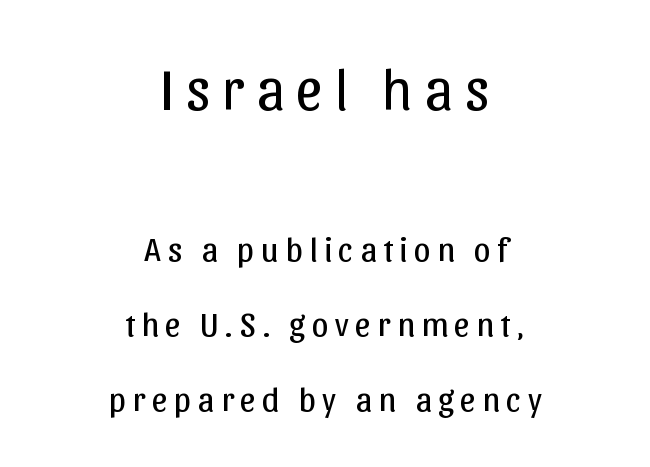
The image shows 59 px regular-weight sans-serif type, upright; set centered, loose line spacing (2.2x), not underlined; the first (top) block is 1.74x larger; low stroke contrast and a medium x-height.
